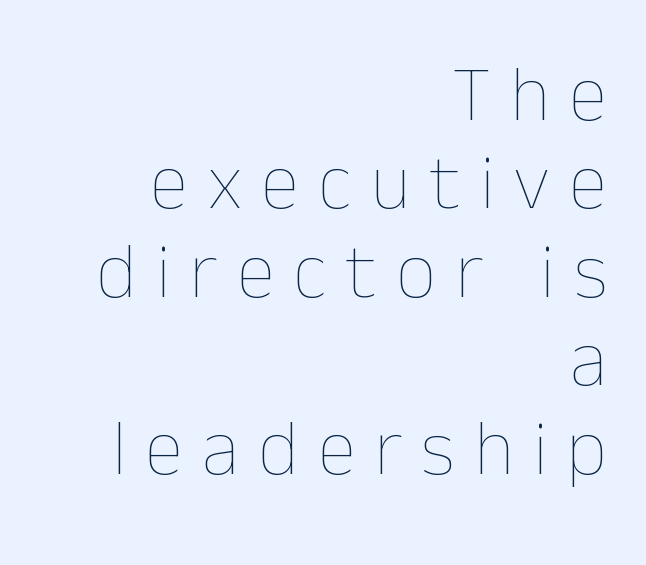
A light-to-regular cut is what we see here. The baseline area is clear. Does the lettering tilt? It doesn't — this is upright. Tracking value appears strongly positive — letters spread wide. Horizontally, the lines are justified to the trailing edge only. The lines are packed closely together with very little leading.
